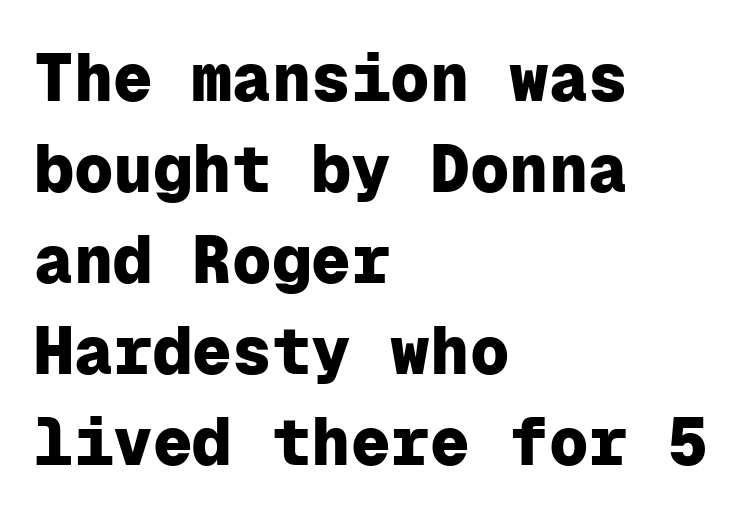
{"serif": "no", "italic": "no", "bold": "yes", "weight": "heavy", "width": "normal", "stroke_contrast": "low", "x_height": "medium", "monospaced": "yes", "underline": "no", "align": "left", "line_spacing": "normal", "line_spacing_ratio": 1.38, "letter_spacing": "normal", "letter_spacing_em": 0.0, "glyph_px": 66}
